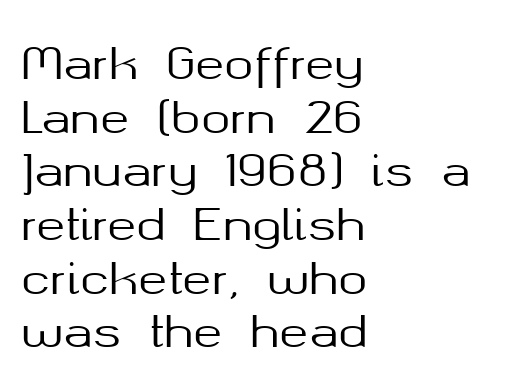
A typesetter would label this face a sans. It's the straight-up-and-down kind of type. Varying glyph widths throughout — classic text-font behaviour. Short note: letters normally spaced. The space beneath each line is pristine and unruled.
